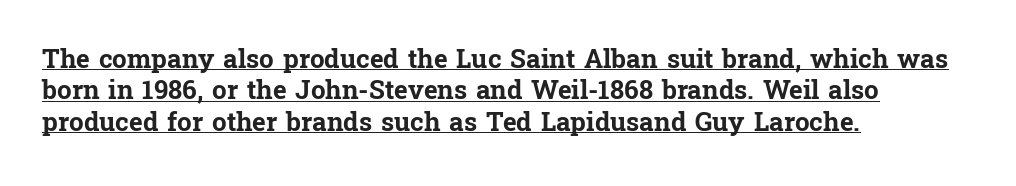
The image shows 26 px bold type, upright; set left-aligned, line spacing 1.21x, normal letter spacing, underlined.
